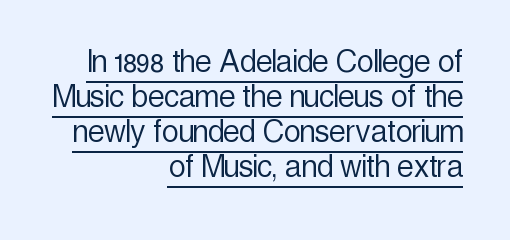
Q: Is the text bold? A: No.
Q: Is the text italic (slanted)? A: No, it is upright.
Q: Is the typeface a serif or a sans-serif typeface? A: Sans-serif.
Q: Is the text underlined? A: Yes.
Q: How is the paragraph aligned? A: Right-aligned.
Q: Is the spacing between letters normal or unusually wide? A: Normal.
Q: Is the spacing between lines tight, normal or loose? A: Tight.
Q: Width (condensed, normal, or wide)? A: Condensed.
Q: x-height? A: Medium.
Q: Monospaced? A: No.
